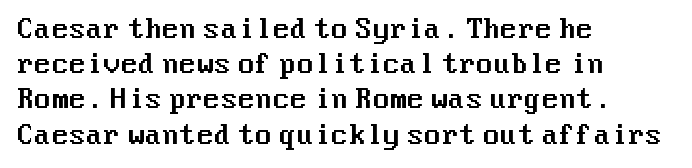
The image shows 25 px text type, upright; set left-aligned, normal line spacing (1.41x), normal letter spacing, not underlined.
